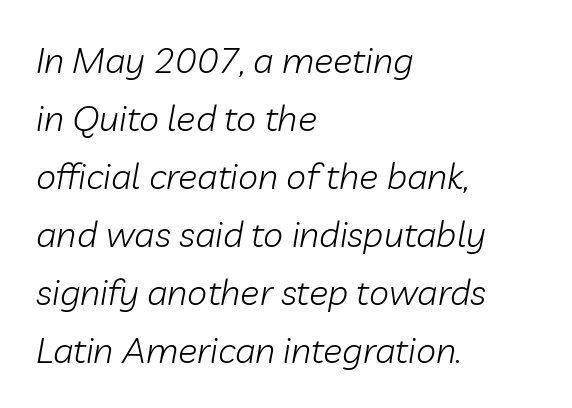
{"italic": "yes", "lean": "right", "slant_degrees": 10, "bold": "no", "weight": "light", "width": "normal", "stroke_contrast": "low", "x_height": "medium", "monospaced": "no", "underline": "no", "align": "left", "line_spacing": "normal", "line_spacing_ratio": 1.61, "letter_spacing": "normal", "letter_spacing_em": 0.0, "glyph_px": 36}
